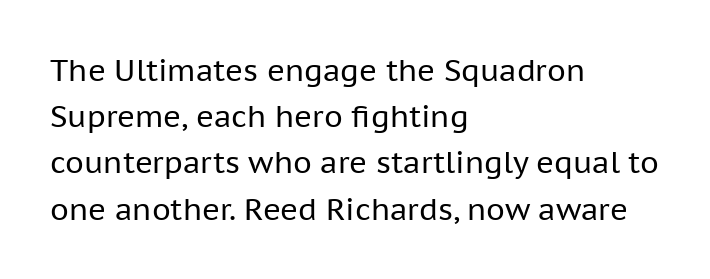
{"serif": "no", "italic": "no", "bold": "no", "weight": "regular", "width": "normal", "stroke_contrast": "low", "x_height": "medium", "monospaced": "no", "underline": "no", "align": "left", "line_spacing": "normal", "line_spacing_ratio": 1.54, "letter_spacing": "normal", "letter_spacing_em": 0.0, "glyph_px": 30}
